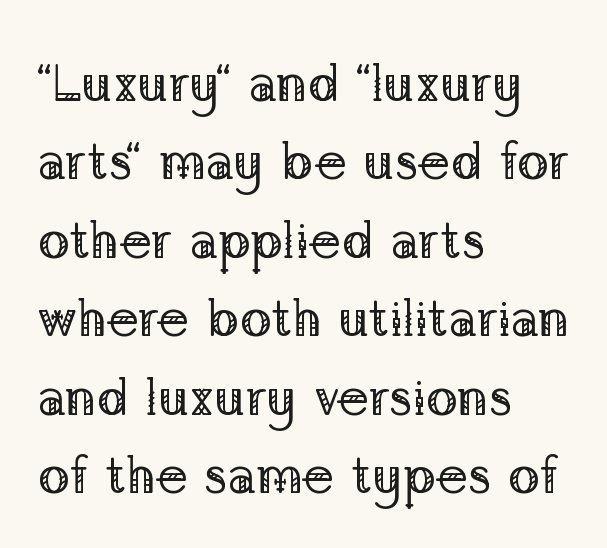
Proportional: the letters do not fall into vertical columns. Glyph-to-glyph distance matches everyday printed text. Where is the straight margin? On the left. This reads as an unemphasized weight, regular at the heaviest. These lines were composed using upright roman letters. Normally led — the rows are evenly, conventionally spaced.
